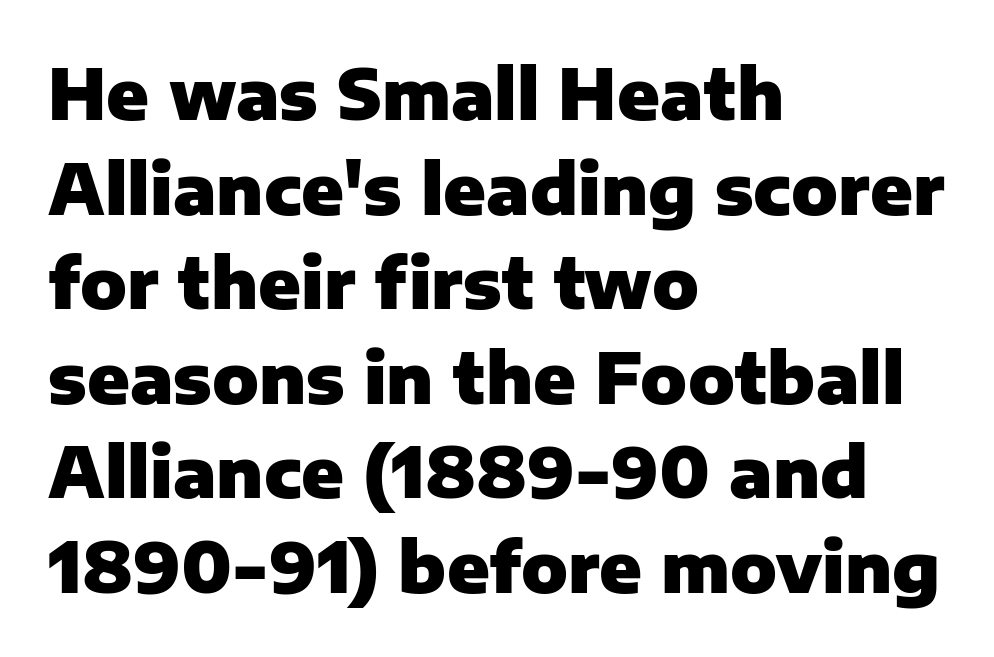
A typesetter would call this leading conventional body-copy spacing. Compared with a centered layout, this one pins lines to the left instead. A bare baseline throughout the passage. The letters stand upright; this is a roman face. Is this a sans? Yes — the strokes have no serifs. Strokes here are thick enough to call this a true bold.
